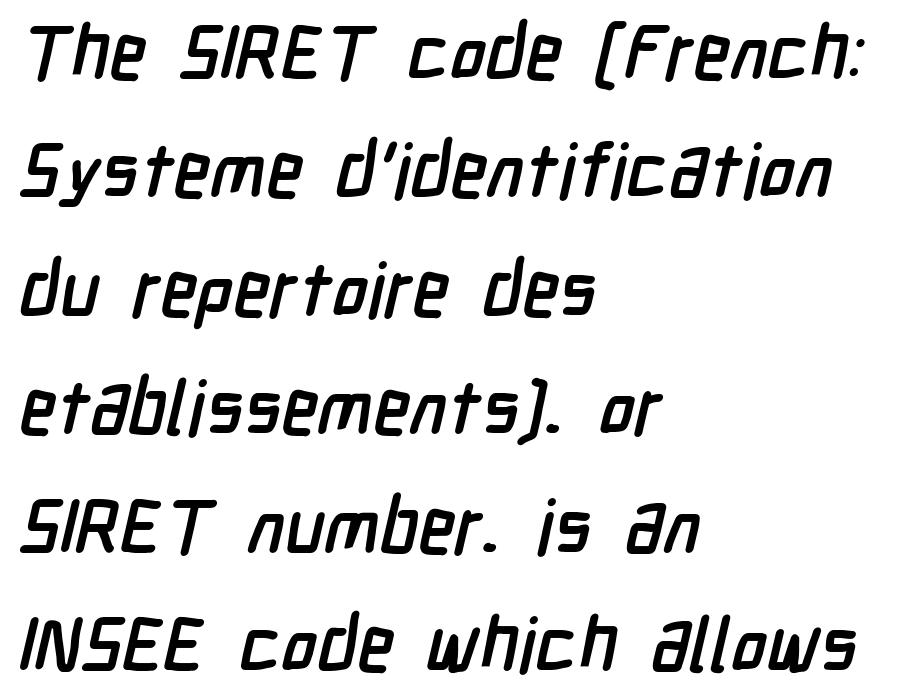
Q: Is the text bold? A: Yes.
Q: Is the typeface a serif or a sans-serif typeface? A: Sans-serif.
Q: Is the text underlined? A: No.
Q: How is the paragraph aligned? A: Left-aligned.
Q: Is the spacing between letters normal or unusually wide? A: Normal.
Q: Is the spacing between lines tight, normal or loose? A: Normal.
Q: Width (condensed, normal, or wide)? A: Condensed.
Q: Stroke contrast? A: Low.
Q: x-height? A: Medium.
Q: Monospaced? A: No.
